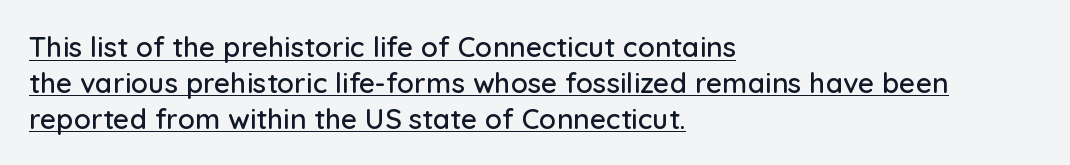
{"serif": "no", "italic": "no", "width": "normal", "stroke_contrast": "low", "x_height": "medium", "monospaced": "no", "underline": "yes", "align": "left", "line_spacing": "normal", "line_spacing_ratio": 1.28, "letter_spacing": "normal", "letter_spacing_em": 0.0, "glyph_px": 28}
